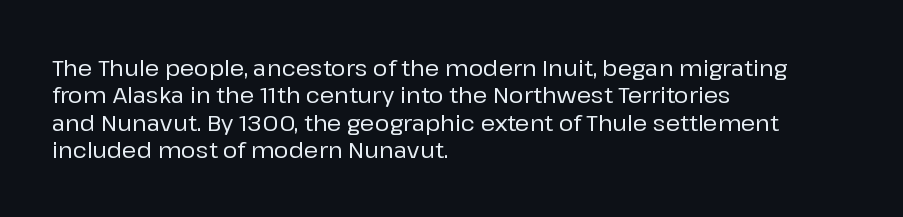
{"italic": "no", "underline": "no", "align": "left", "line_spacing_ratio": 1.24, "letter_spacing": "normal", "letter_spacing_em": 0.0, "glyph_px": 22}
